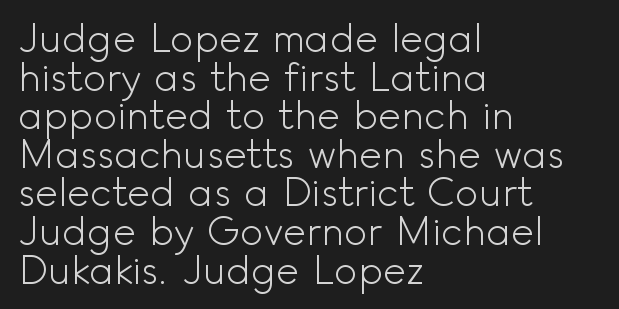
The image shows 39 px light sans-serif type, upright; set left-aligned, tight line spacing (0.99x), normal letter spacing, not underlined; a small x-height.
